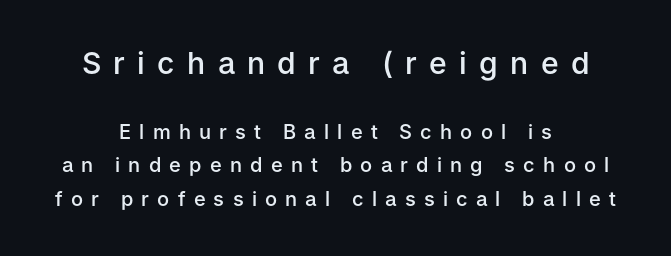
Short note: letters widely spaced. A somewhat darkened texture: the type is semibold rather than bold. These lines are composed in type without serifs. This is roman type, the default non-slanted kind. A clean baseline with only descenders dipping below it. Layout note: lines centered.
